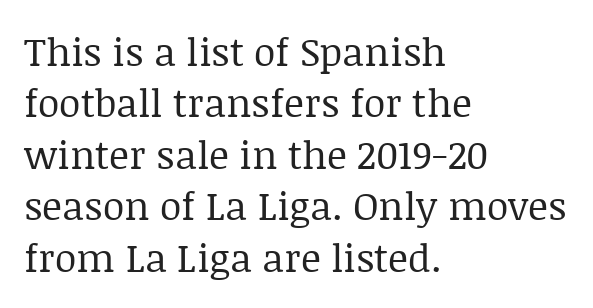
Line starts are locked; line ends wander. The cut favours lightness, reaching ordinary text weight at its darkest. Clear beneath every line of the passage. There is no visible air inserted between adjacent glyphs. Each letter keeps its own natural width here, so spacing adapts to shape. Ordinary non-slanted type is in use.
